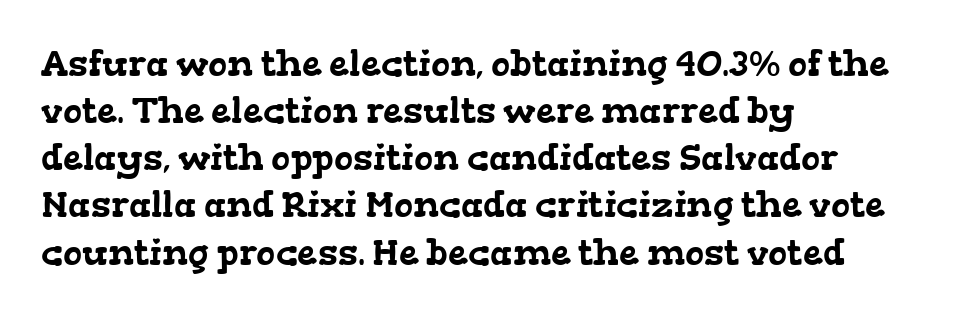
The image shows 36 px wide serif type; set left-aligned, normal line spacing (1.31x), normal letter spacing, not underlined; low stroke contrast and a medium x-height.
